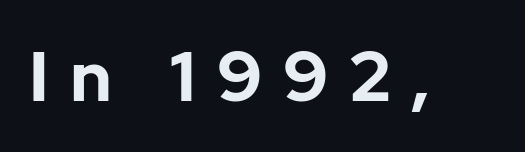
Q: Is the text bold? A: Yes.
Q: Is the text italic (slanted)? A: No, it is upright.
Q: Is the typeface a serif or a sans-serif typeface? A: Sans-serif.
Q: Is the text underlined? A: No.
Q: Is the spacing between letters normal or unusually wide? A: Unusually wide.
Q: Width (condensed, normal, or wide)? A: Normal.
Q: Stroke contrast? A: Low.
Q: x-height? A: Medium.
Q: Monospaced? A: No.
